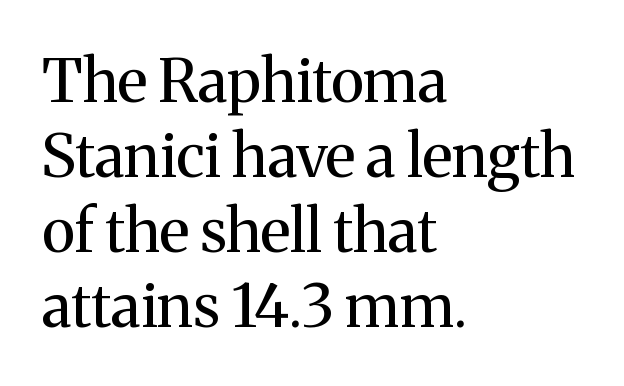
Q: Is the text bold? A: No.
Q: Is the text italic (slanted)? A: No, it is upright.
Q: Is the typeface a serif or a sans-serif typeface? A: Serif.
Q: Is the text underlined? A: No.
Q: How is the paragraph aligned? A: Left-aligned.
Q: Is the spacing between letters normal or unusually wide? A: Normal.
Q: Is the spacing between lines tight, normal or loose? A: Normal.
Q: Width (condensed, normal, or wide)? A: Normal.
Q: Stroke contrast? A: Medium.
Q: x-height? A: Medium.
Q: Monospaced? A: No.
